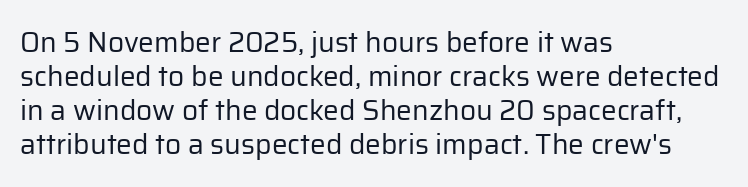
{"serif": "no", "italic": "no", "bold": "no", "weight": "regular", "width": "normal", "stroke_contrast": "low", "x_height": "medium", "monospaced": "no", "underline": "no", "align": "left", "line_spacing_ratio": 1.21, "letter_spacing": "normal", "letter_spacing_em": 0.0, "glyph_px": 28}
